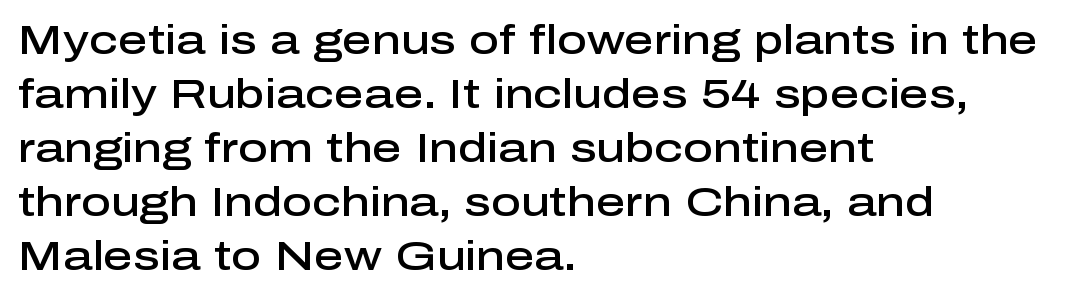
Q: Is the text bold? A: Semi-bold.
Q: Is the text italic (slanted)? A: No, it is upright.
Q: Is the typeface a serif or a sans-serif typeface? A: Sans-serif.
Q: Is the text underlined? A: No.
Q: How is the paragraph aligned? A: Left-aligned.
Q: Is the spacing between letters normal or unusually wide? A: Normal.
Q: Is the spacing between lines tight, normal or loose? A: Normal.
Q: Width (condensed, normal, or wide)? A: Normal.
Q: Stroke contrast? A: Low.
Q: x-height? A: Medium.
Q: Monospaced? A: No.
